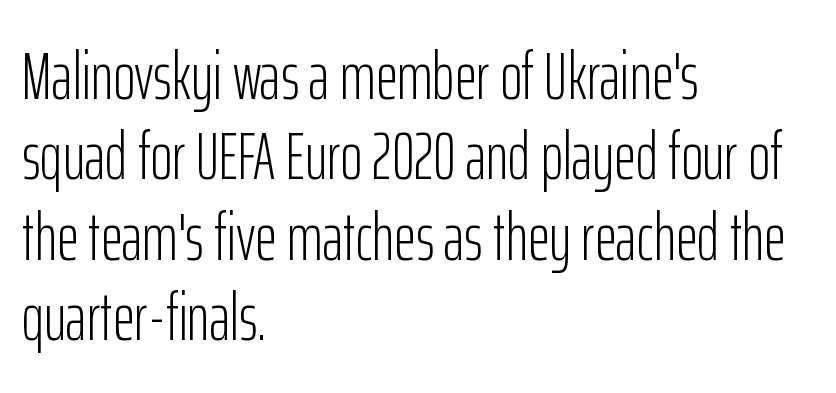
The image shows 67 px light, condensed sans-serif type, upright; set left-aligned, line spacing 1.2x, normal letter spacing, not underlined; low stroke contrast and a medium x-height.
